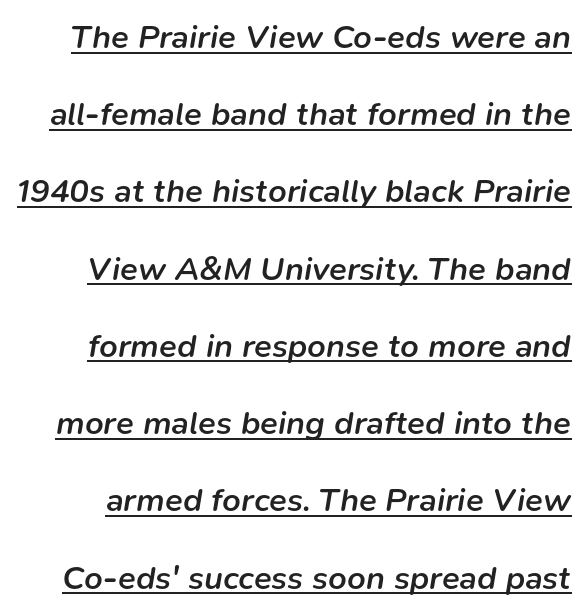
The image shows 33 px semibold type, italic (leaning right); set loose line spacing (2.34x), normal letter spacing, underlined; low stroke contrast and a medium x-height.
